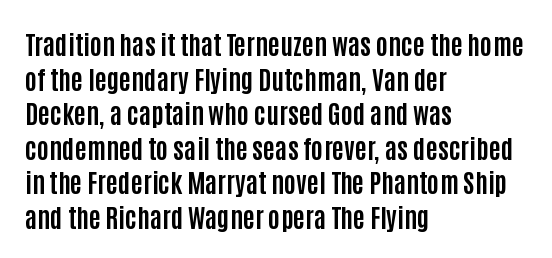
Q: Is the text bold? A: Yes.
Q: Is the text italic (slanted)? A: No, it is upright.
Q: Is the text underlined? A: No.
Q: How is the paragraph aligned? A: Left-aligned.
Q: Is the spacing between letters normal or unusually wide? A: Normal.
Q: Is the spacing between lines tight, normal or loose? A: Normal.
